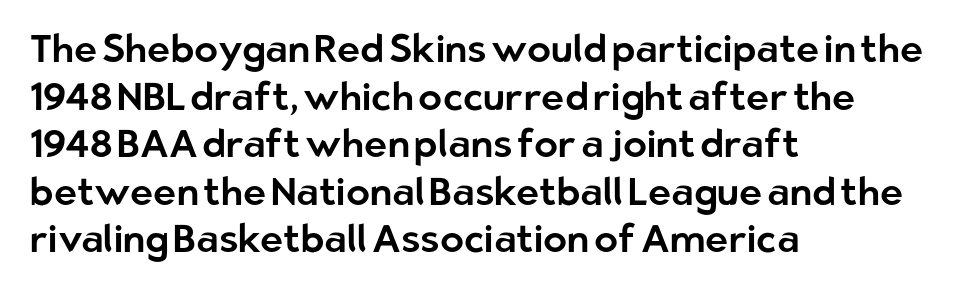
Q: Is the text italic (slanted)? A: No, it is upright.
Q: Is the typeface a serif or a sans-serif typeface? A: Sans-serif.
Q: Is the text underlined? A: No.
Q: How is the paragraph aligned? A: Left-aligned.
Q: Is the spacing between letters normal or unusually wide? A: Normal.
Q: Width (condensed, normal, or wide)? A: Normal.
Q: Stroke contrast? A: Low.
Q: x-height? A: Medium.
Q: Monospaced? A: No.
